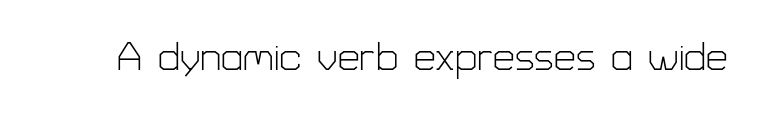
{"serif": "no", "italic": "no", "bold": "no", "weight": "light", "width": "normal", "stroke_contrast": "low", "x_height": "medium", "monospaced": "no", "underline": "no", "letter_spacing": "normal", "letter_spacing_em": 0.0, "glyph_px": 39}
